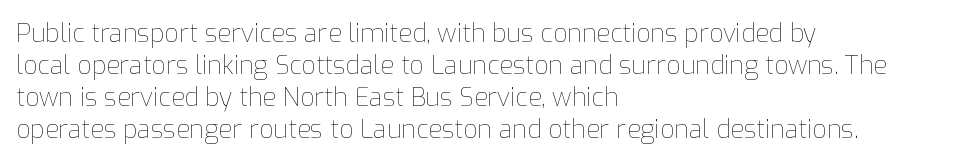
Glance below the letters and you will spot only blank space. The weight tops out at a normal text grade. Teacher's note: observe the even left margin — that is flush-left alignment. Interline gaps are of average width in this sample. In terms of posture, this sample is upright.
